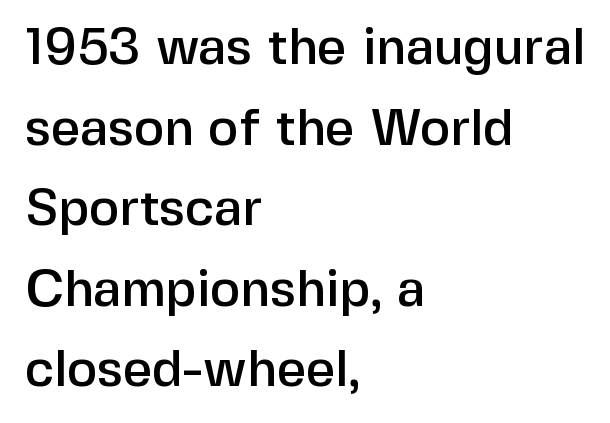
{"serif": "no", "italic": "no", "width": "normal", "stroke_contrast": "low", "x_height": "medium", "monospaced": "no", "underline": "no", "align": "left", "line_spacing": "normal", "line_spacing_ratio": 1.58, "letter_spacing": "normal", "letter_spacing_em": 0.0, "glyph_px": 51}
